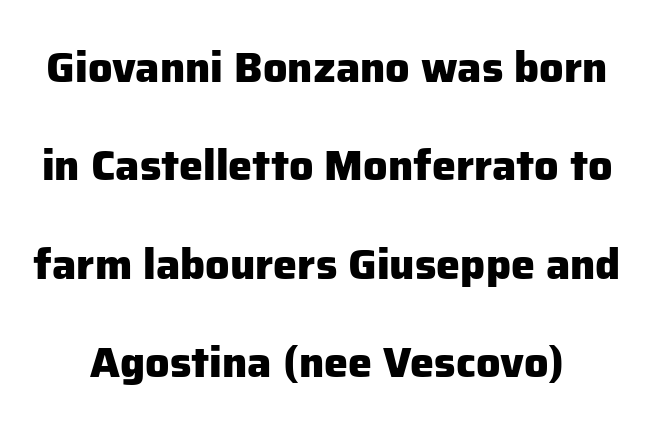
Q: Is the text bold? A: Yes.
Q: Is the text italic (slanted)? A: No, it is upright.
Q: Is the typeface a serif or a sans-serif typeface? A: Sans-serif.
Q: Is the text underlined? A: No.
Q: Is the spacing between letters normal or unusually wide? A: Normal.
Q: Is the spacing between lines tight, normal or loose? A: Loose.
Q: Width (condensed, normal, or wide)? A: Normal.
Q: Stroke contrast? A: Low.
Q: x-height? A: Medium.
Q: Monospaced? A: No.
